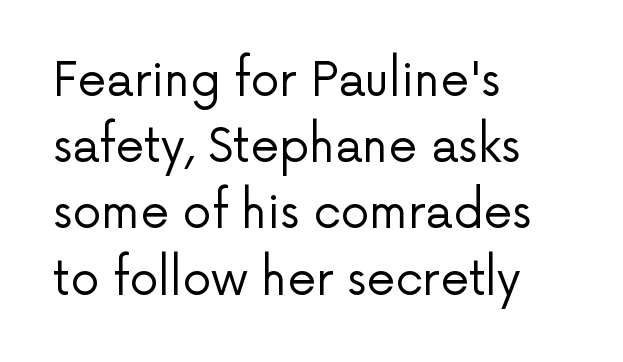
Here the designer chose a conventional face with non-uniform glyph widths. If you drew a ruler down the left edge, every line would touch it. Weight: not bold — regular or lighter. The passage shown stacks its lines at a standard gap.
